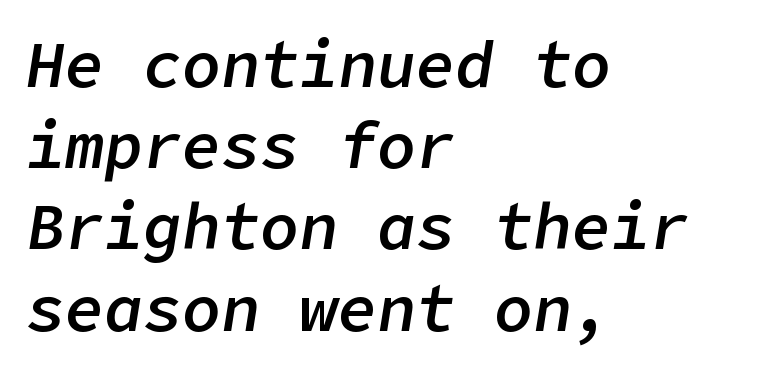
{"italic": "yes", "lean": "right", "slant_degrees": 9, "bold": "semi", "weight": "semibold", "width": "normal", "stroke_contrast": "low", "x_height": "medium", "underline": "no", "align": "left", "line_spacing": "normal", "line_spacing_ratio": 1.25, "letter_spacing": "normal", "letter_spacing_em": 0.0, "glyph_px": 65}
